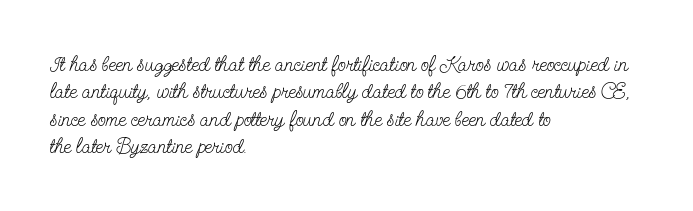
Reading down the block, your eye returns to a fixed left position each line. The weight tops out at a normal text grade. Interline gaps are of average width in this sample. The letters sit at their default tracking, neither squeezed nor spread.
